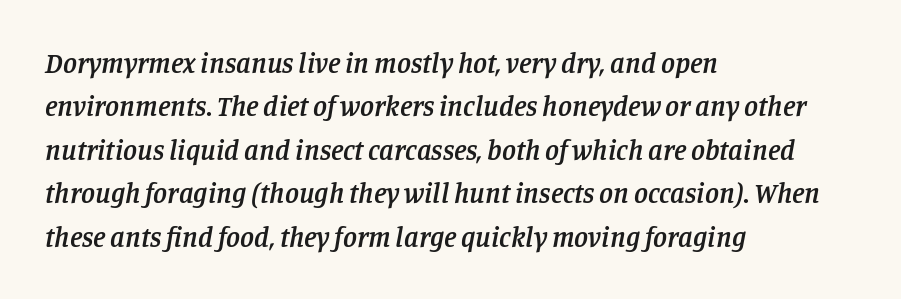
Each row of text sits above clean, open space. Vertically, the passage feels balanced, rows spaced as you'd expect. The letters are slanted; this is an italic face. Caption: multi-line text, flush left, ragged right. This sample has the flowing, uneven cadence of proportional lettering.
